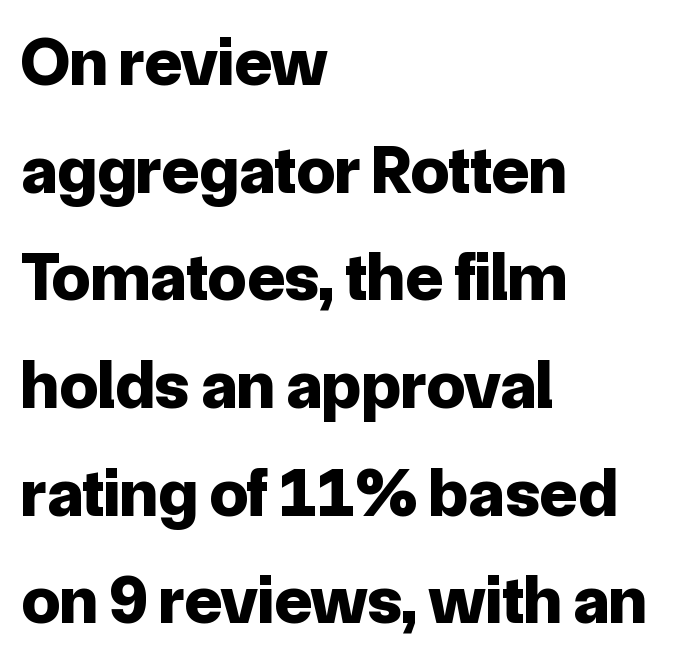
Every stem runs plumb, perpendicular to the baseline. Thick stems and heavy bowls — unmistakably bold. This block has exactly the height ordinary leading produces. How are the letters spaced? Ordinarily, with no added tracking.
